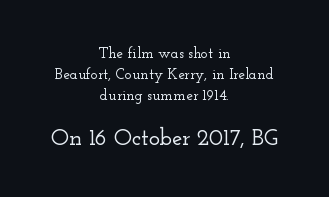
The image shows 23 px text type, upright; set centered, normal line spacing (1.39x), normal letter spacing, not underlined; the second (bottom) block is 1.53x larger.
